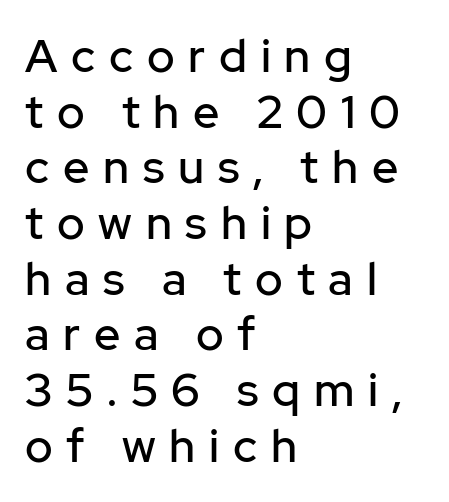
The image shows 46 px sans-serif type, upright; set left-aligned, line spacing 1.21x, unusually wide letter spacing (+0.3 em), not underlined; low stroke contrast and a medium x-height.
